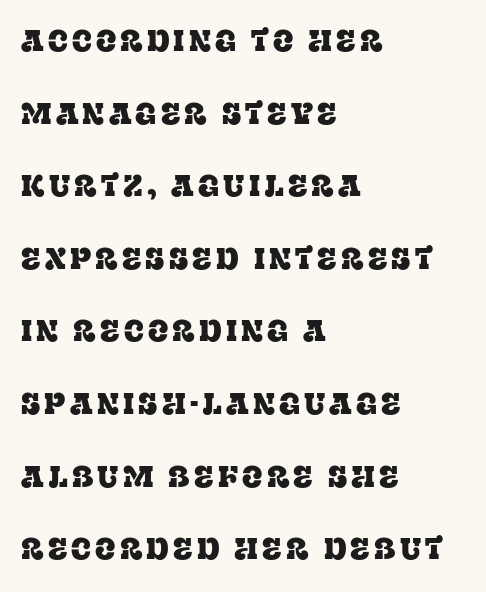
Check the space under the baseline: it is left empty. You can tell it's not italic because the verticals are truly vertical. Casual observation: everything's shoved over to the left. How would I describe the line gaps? Wide and relaxed.
